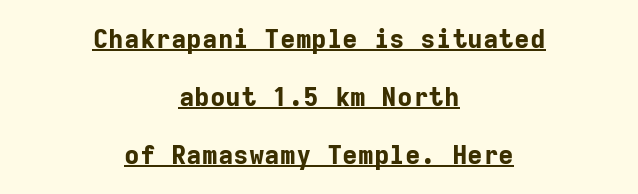
Q: Is the text bold? A: Yes.
Q: Is the text italic (slanted)? A: No, it is upright.
Q: Is the text underlined? A: Yes.
Q: How is the paragraph aligned? A: Centered.
Q: Is the spacing between letters normal or unusually wide? A: Normal.
Q: Is the spacing between lines tight, normal or loose? A: Loose.
